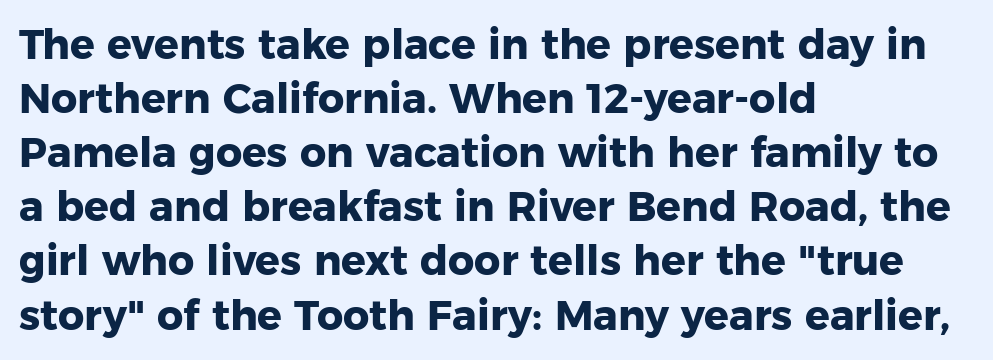
{"serif": "no", "italic": "no", "bold": "yes", "weight": "heavy", "width": "normal", "stroke_contrast": "low", "x_height": "medium", "monospaced": "no", "underline": "no", "align": "left", "line_spacing": "normal", "line_spacing_ratio": 1.32, "letter_spacing": "normal", "letter_spacing_em": 0.0, "glyph_px": 41}
